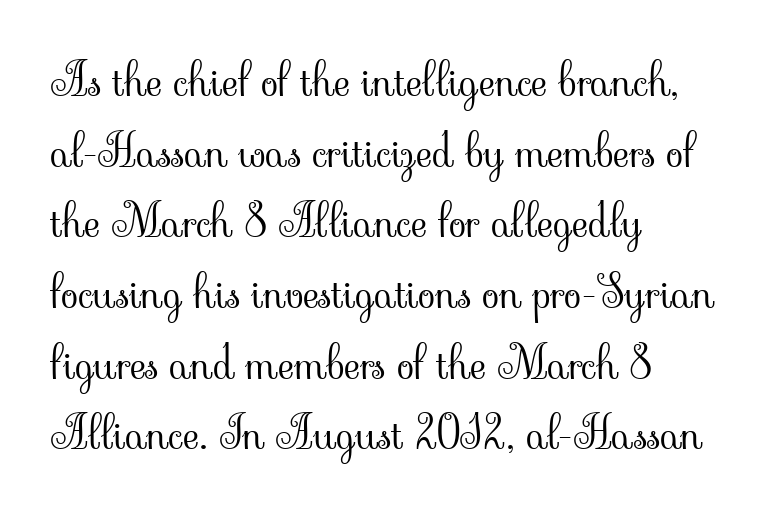
The image shows 45 px light serif type, upright; set left-aligned, normal line spacing (1.57x), normal letter spacing, not underlined; low stroke contrast and a small x-height.
